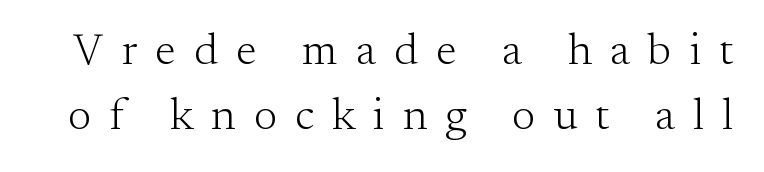
The letters are spread apart with noticeably loose tracking. Counters stay open thanks to moderate or lighter strokes. The passage shown is typed in a proportional face where columns would drift. The gap between lines stays unmarked.
